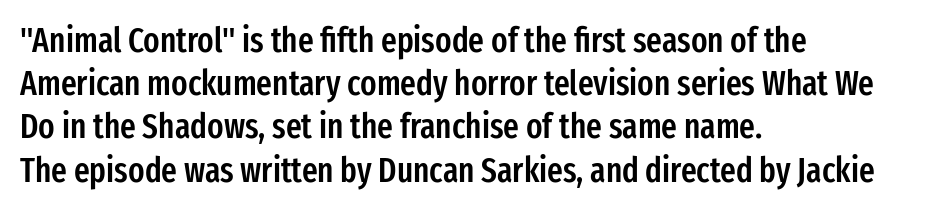
{"serif": "no", "italic": "no", "bold": "semi", "weight": "semibold", "width": "condensed", "stroke_contrast": "low", "x_height": "medium", "monospaced": "no", "underline": "no", "align": "left", "line_spacing": "normal", "line_spacing_ratio": 1.27, "letter_spacing": "normal", "letter_spacing_em": 0.0, "glyph_px": 34}
